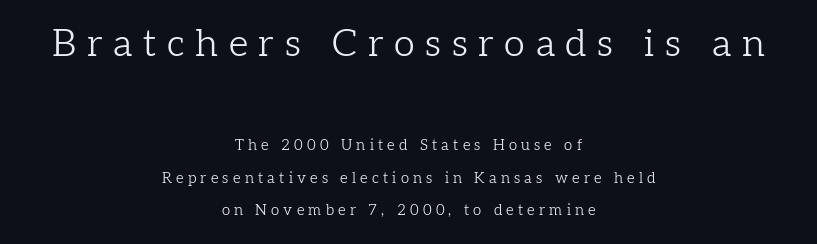
The image shows 38 px light serif type, upright; set centered, loose line spacing (2.16x), unusually wide letter spacing (+0.28 em), not underlined; the first (top) block is 2.53x larger; low stroke contrast and a medium x-height.
